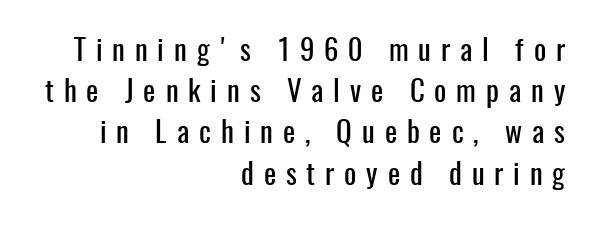
Q: Is the text italic (slanted)? A: No, it is upright.
Q: Is the typeface a serif or a sans-serif typeface? A: Sans-serif.
Q: Is the text underlined? A: No.
Q: How is the paragraph aligned? A: Right-aligned.
Q: Is the spacing between letters normal or unusually wide? A: Unusually wide.
Q: Is the spacing between lines tight, normal or loose? A: Normal.
Q: Width (condensed, normal, or wide)? A: Condensed.
Q: Stroke contrast? A: Low.
Q: x-height? A: Medium.
Q: Monospaced? A: No.
